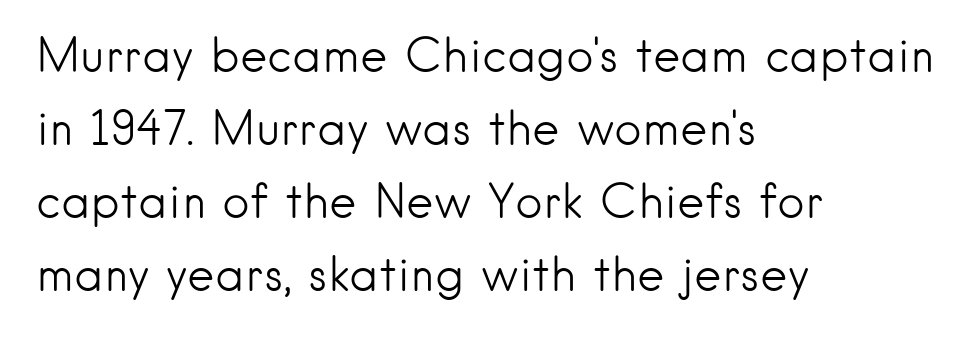
The image shows 47 px light sans-serif type, upright; set left-aligned, normal line spacing (1.55x), normal letter spacing, not underlined; low stroke contrast and a small x-height.
